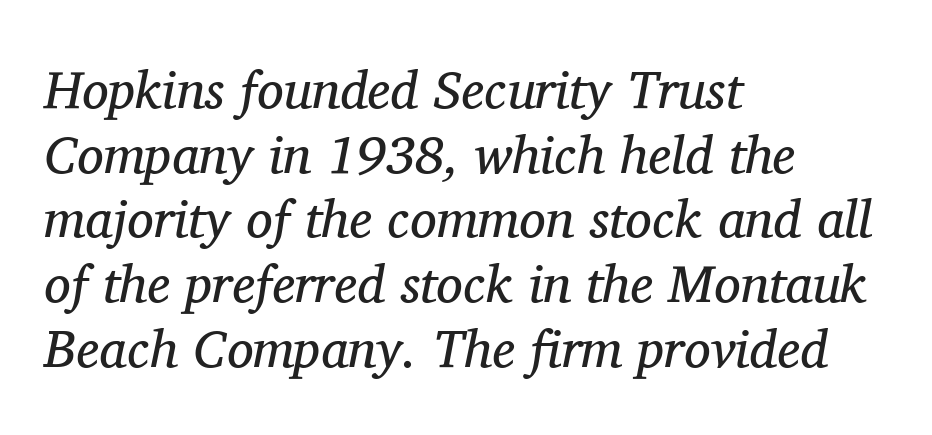
Q: Is the text bold? A: No.
Q: Is the text italic (slanted)? A: Yes, it leans right by about 11 degrees.
Q: Is the typeface a serif or a sans-serif typeface? A: Serif.
Q: Is the text underlined? A: No.
Q: How is the paragraph aligned? A: Left-aligned.
Q: Is the spacing between letters normal or unusually wide? A: Normal.
Q: Width (condensed, normal, or wide)? A: Normal.
Q: Stroke contrast? A: Medium.
Q: x-height? A: Medium.
Q: Monospaced? A: No.
